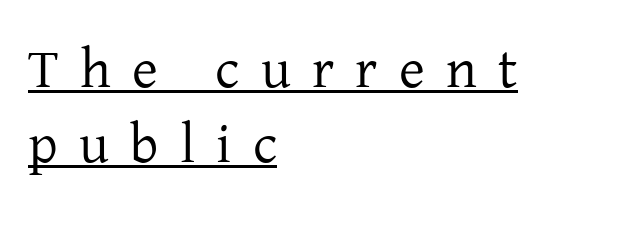
The image shows 56 px serif type, upright; set left-aligned, normal line spacing (1.34x), unusually wide letter spacing (+0.38 em), underlined; low stroke contrast and a medium x-height.
